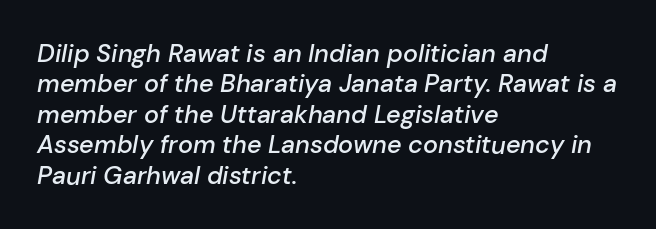
Unmarked baselines from the first word to the last. Between one letter and the next there's only the usual sliver of space. Compared with an ordinary text face, these strokes are moderately heavier — a semibold. Typeset ragged right — the left edge is the straight one. In terms of posture, this sample is oblique.
